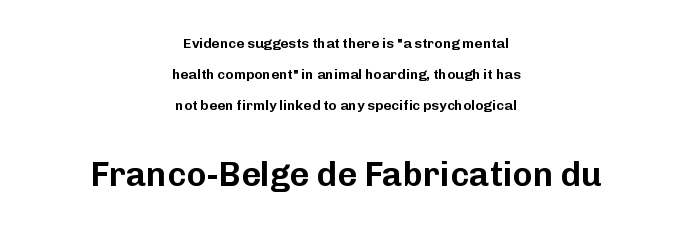
Q: Is the text italic (slanted)? A: No, it is upright.
Q: Is the typeface a serif or a sans-serif typeface? A: Sans-serif.
Q: Is the text underlined? A: No.
Q: How is the paragraph aligned? A: Centered.
Q: Is the spacing between letters normal or unusually wide? A: Normal.
Q: Is the spacing between lines tight, normal or loose? A: Loose.
Q: Which block of text is set in a larger size, the first (top) or the second (bottom)? A: The second (bottom) one.
Q: Width (condensed, normal, or wide)? A: Normal.
Q: Stroke contrast? A: Low.
Q: x-height? A: Medium.
Q: Monospaced? A: No.
